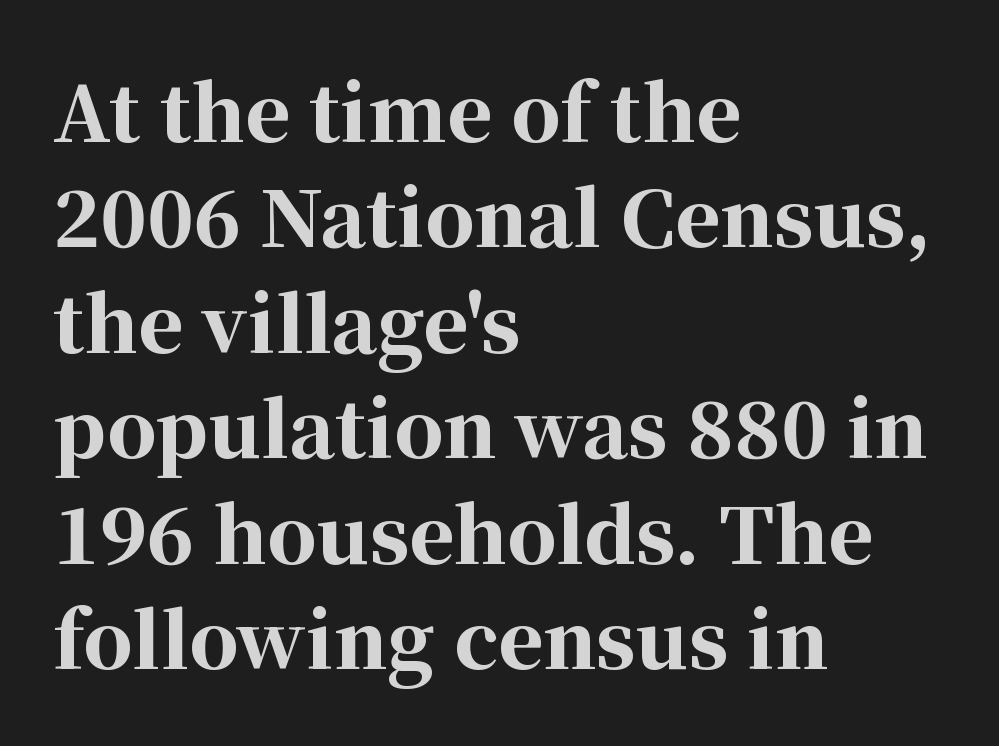
{"serif": "yes", "italic": "no", "bold": "yes", "weight": "bold", "width": "normal", "stroke_contrast": "high", "x_height": "medium", "monospaced": "no", "underline": "no", "align": "left", "line_spacing": "normal", "line_spacing_ratio": 1.37, "letter_spacing": "normal", "letter_spacing_em": 0.0, "glyph_px": 77}
